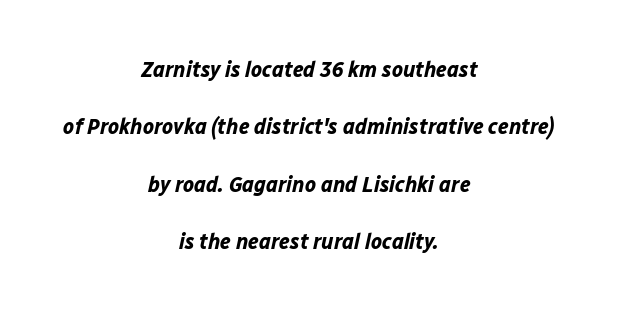
The image shows 23 px bold type, italic (leaning right); set centered, loose line spacing (2.5x), normal letter spacing, not underlined.
